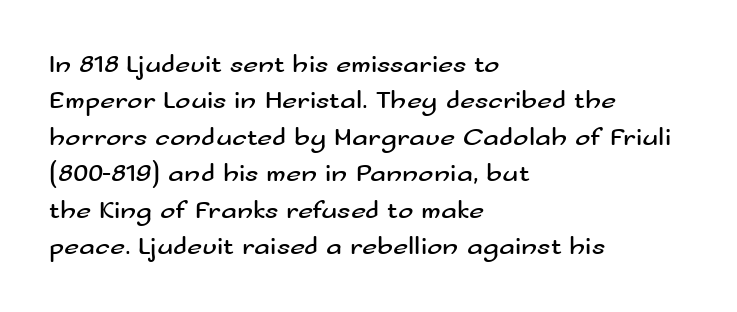
Q: Is the text bold? A: No.
Q: Is the text italic (slanted)? A: No, it is upright.
Q: Is the text underlined? A: No.
Q: How is the paragraph aligned? A: Left-aligned.
Q: Is the spacing between letters normal or unusually wide? A: Normal.
Q: Is the spacing between lines tight, normal or loose? A: Normal.
